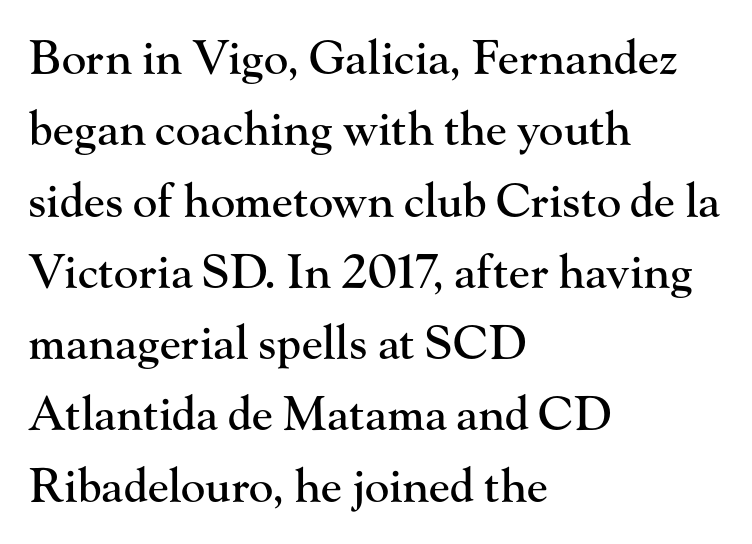
Q: Is the text italic (slanted)? A: No, it is upright.
Q: Is the typeface a serif or a sans-serif typeface? A: Serif.
Q: Is the text underlined? A: No.
Q: How is the paragraph aligned? A: Left-aligned.
Q: Is the spacing between letters normal or unusually wide? A: Normal.
Q: Is the spacing between lines tight, normal or loose? A: Normal.
Q: Width (condensed, normal, or wide)? A: Normal.
Q: Stroke contrast? A: High.
Q: x-height? A: Small.
Q: Monospaced? A: No.
